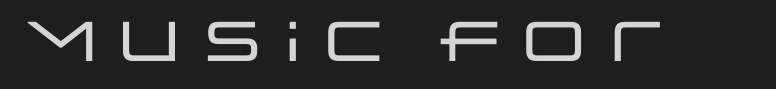
The font family rendered here belongs to the sans-serif group. You could not count columns in this text — the font is proportionally spaced. This sample uses an upright cut, with every glyph sitting square on the baseline. The line texture is even and compact thanks to regular tracking. The string is rendered with underlining switched off.
